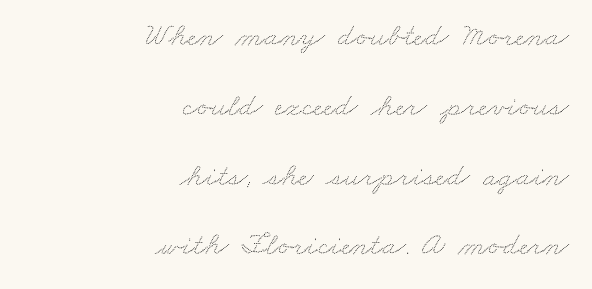
Q: Is the text underlined? A: No.
Q: How is the paragraph aligned? A: Right-aligned.
Q: Is the spacing between letters normal or unusually wide? A: Normal.
Q: Is the spacing between lines tight, normal or loose? A: Loose.
Q: Width (condensed, normal, or wide)? A: Wide.
Q: Stroke contrast? A: Low.
Q: x-height? A: Small.
Q: Monospaced? A: No.
